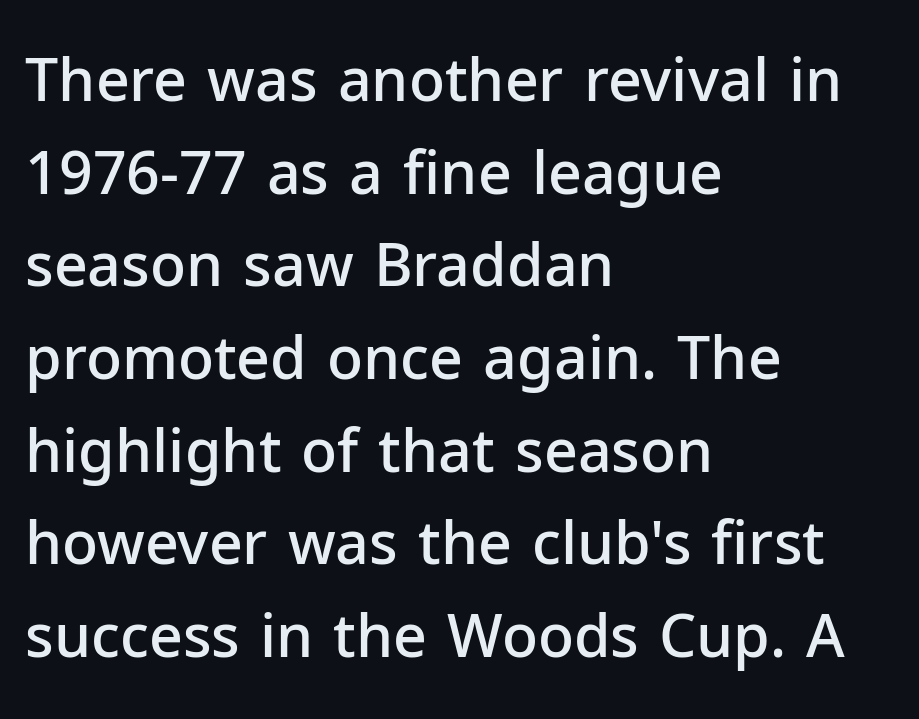
The image shows 59 px semibold sans-serif type, upright; set left-aligned, normal line spacing (1.57x), normal letter spacing, not underlined; low stroke contrast and a medium x-height.
